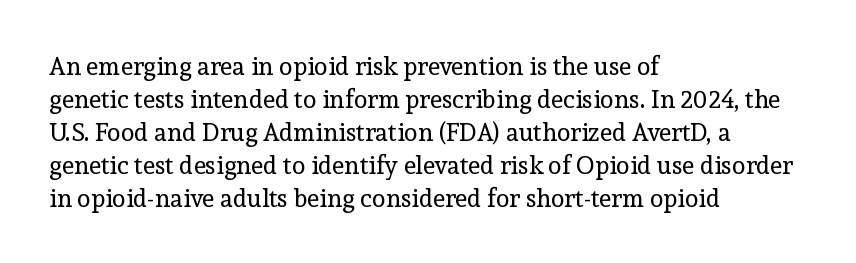
The image shows 25 px text type, upright; set left-aligned, normal line spacing (1.32x), normal letter spacing, not underlined.
